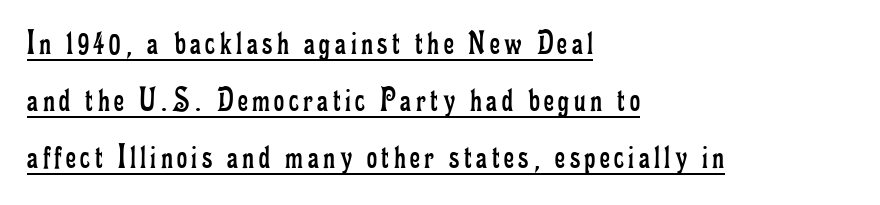
Q: Is the text bold? A: No.
Q: Is the text italic (slanted)? A: No, it is upright.
Q: Is the typeface a serif or a sans-serif typeface? A: Serif.
Q: Is the text underlined? A: Yes.
Q: How is the paragraph aligned? A: Left-aligned.
Q: Is the spacing between lines tight, normal or loose? A: Normal.
Q: Width (condensed, normal, or wide)? A: Condensed.
Q: Stroke contrast? A: Low.
Q: x-height? A: Small.
Q: Monospaced? A: No.
